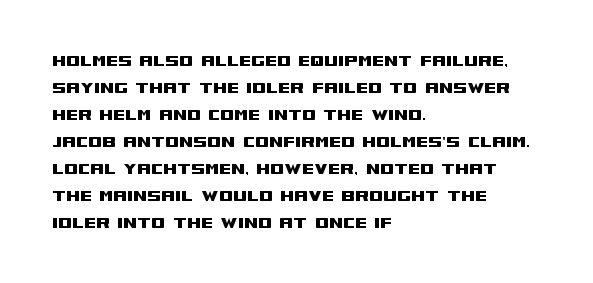
{"italic": "no", "underline": "no", "align": "left", "line_spacing": "normal", "line_spacing_ratio": 1.35, "letter_spacing": "normal", "letter_spacing_em": 0.0, "glyph_px": 20}
